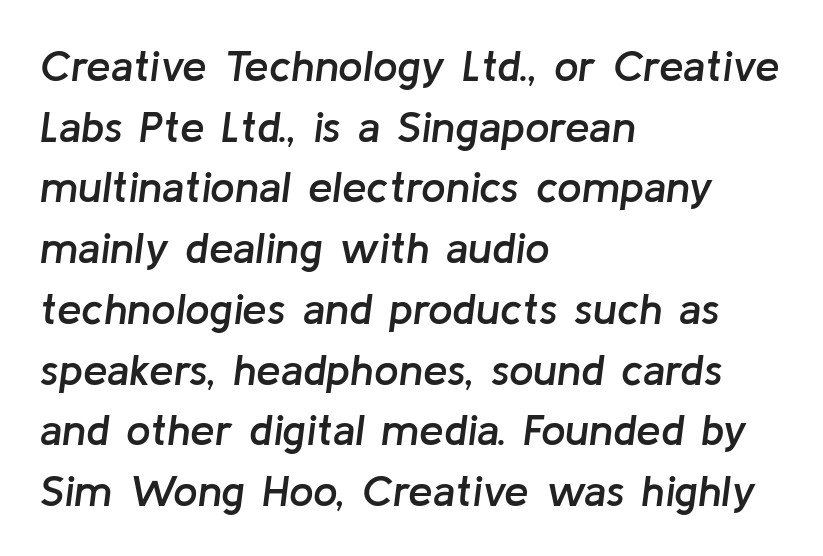
Q: Is the text bold? A: Semi-bold.
Q: Is the text italic (slanted)? A: Yes, it leans right by about 8 degrees.
Q: Is the text underlined? A: No.
Q: How is the paragraph aligned? A: Left-aligned.
Q: Is the spacing between letters normal or unusually wide? A: Normal.
Q: Is the spacing between lines tight, normal or loose? A: Normal.
Q: Width (condensed, normal, or wide)? A: Normal.
Q: Stroke contrast? A: Low.
Q: x-height? A: Medium.
Q: Monospaced? A: No.
